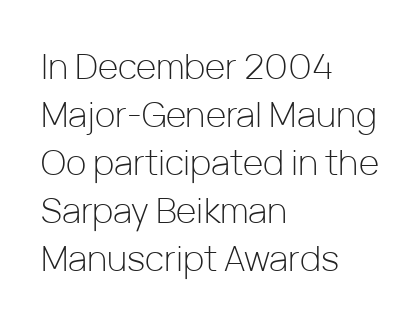
Q: Is the text bold? A: No.
Q: Is the text italic (slanted)? A: No, it is upright.
Q: Is the typeface a serif or a sans-serif typeface? A: Sans-serif.
Q: Is the text underlined? A: No.
Q: How is the paragraph aligned? A: Left-aligned.
Q: Is the spacing between letters normal or unusually wide? A: Normal.
Q: Is the spacing between lines tight, normal or loose? A: Normal.
Q: Width (condensed, normal, or wide)? A: Normal.
Q: Stroke contrast? A: Low.
Q: x-height? A: Medium.
Q: Monospaced? A: No.
